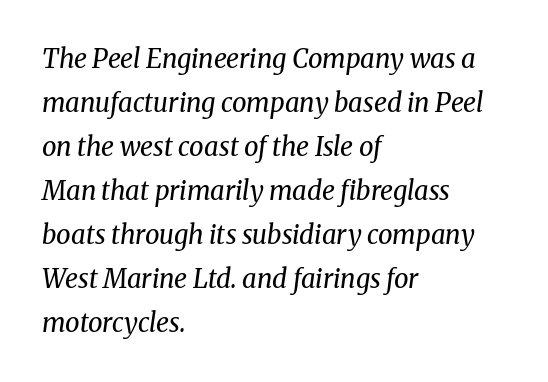
Each row of text sits above clean, open space. Horizontal alignment here is leftward, the default for most running prose. The lines sit at an ordinary, default distance from one another. Stem width sits at or under what a default text font uses.
